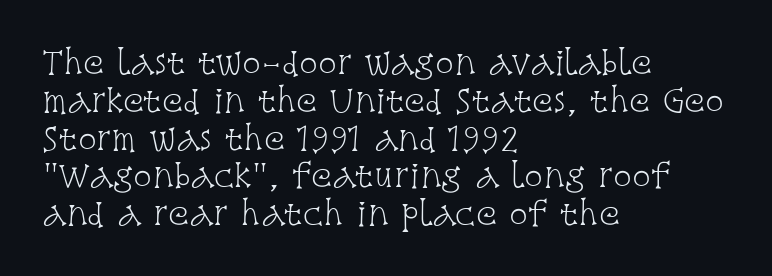
Caption: face not bold, strokes unweighted. One-word summary of the alignment: left. The letters advance in unequal steps, a hallmark of proportional type. Designer's note — italics off, roman on. Font category for this specimen: serif.
